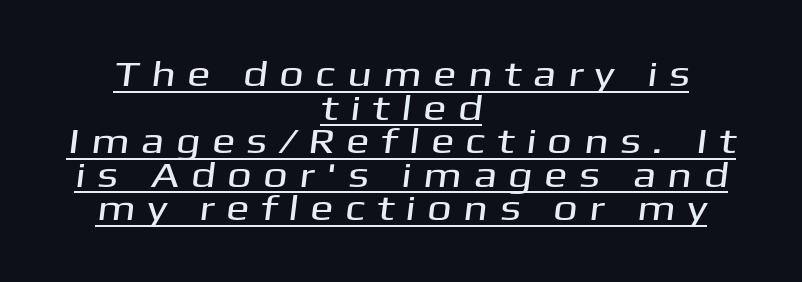
{"serif": "no", "width": "wide", "stroke_contrast": "medium", "x_height": "medium", "monospaced": "no", "underline": "yes", "align": "center", "line_spacing": "tight", "line_spacing_ratio": 0.96, "letter_spacing": "wide", "letter_spacing_em": 0.32, "glyph_px": 35}
